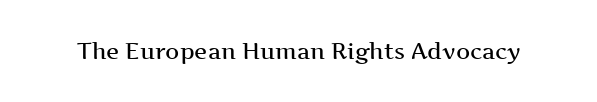
There is no visible air inserted between adjacent glyphs. The characters look somewhat weighty, a semibold short of true bold. Check the space under the baseline: it is left empty. Ascenders rise straight up at ninety degrees.
